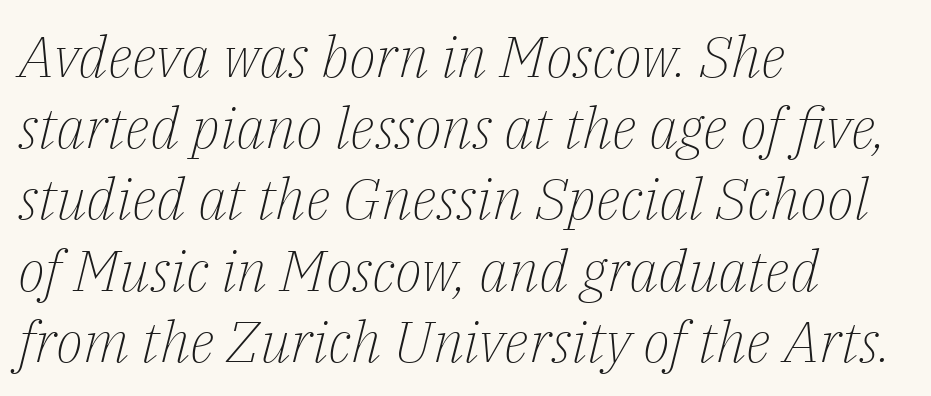
The image shows 57 px light serif type, italic (leaning right); set left-aligned, normal line spacing (1.25x), normal letter spacing, not underlined; low stroke contrast and a medium x-height.
